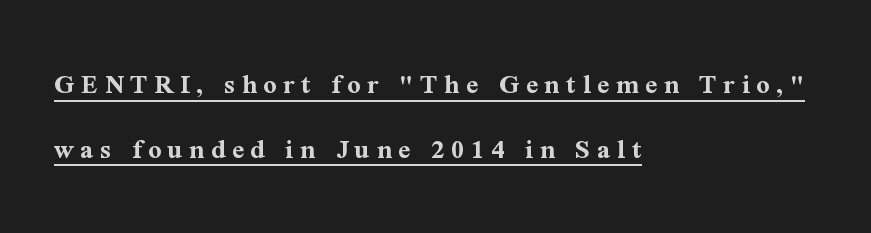
The image shows 29 px bold serif type, upright; set left-aligned, loose line spacing (2.23x), unusually wide letter spacing (+0.23 em), underlined; medium stroke contrast and a medium x-height.
